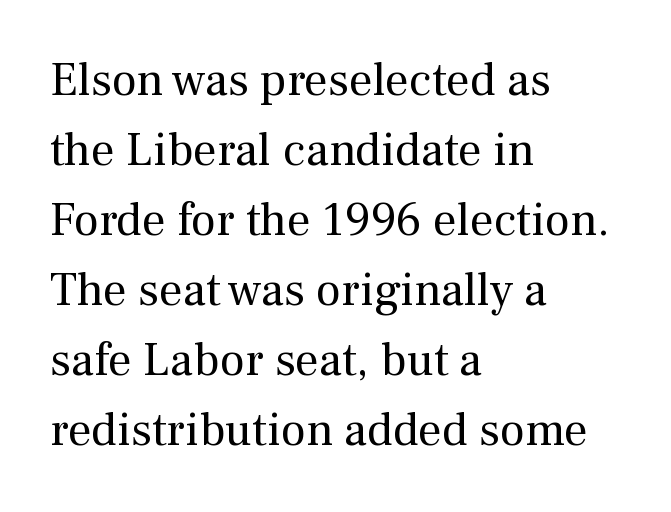
This block has exactly the height ordinary leading produces. No letter is thick-stroked: the sample isn't bold. Standard letterfit; no display-style spreading of the glyphs. Caption: multi-line text, flush left, ragged right. This is roman type, the default non-slanted kind.
